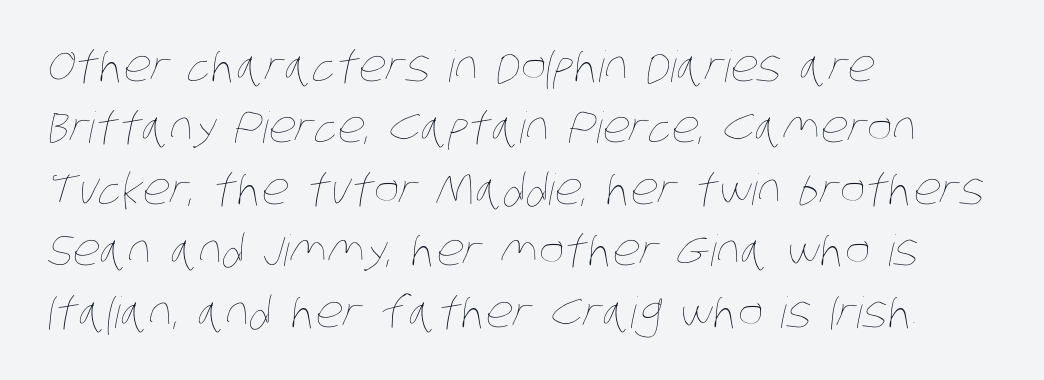
Q: Is the text bold? A: No.
Q: Is the text underlined? A: No.
Q: How is the paragraph aligned? A: Left-aligned.
Q: Is the spacing between letters normal or unusually wide? A: Normal.
Q: Is the spacing between lines tight, normal or loose? A: Normal.
Q: Width (condensed, normal, or wide)? A: Condensed.
Q: Stroke contrast? A: Low.
Q: x-height? A: Large.
Q: Monospaced? A: No.
